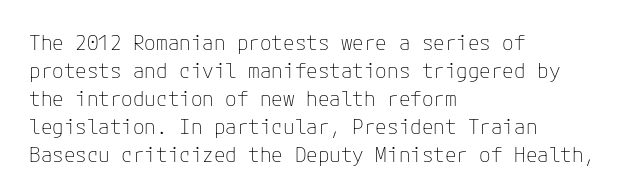
{"italic": "no", "bold": "no", "underline": "no", "align": "left", "line_spacing": "normal", "line_spacing_ratio": 1.33, "letter_spacing": "normal", "letter_spacing_em": 0.0, "glyph_px": 21}
